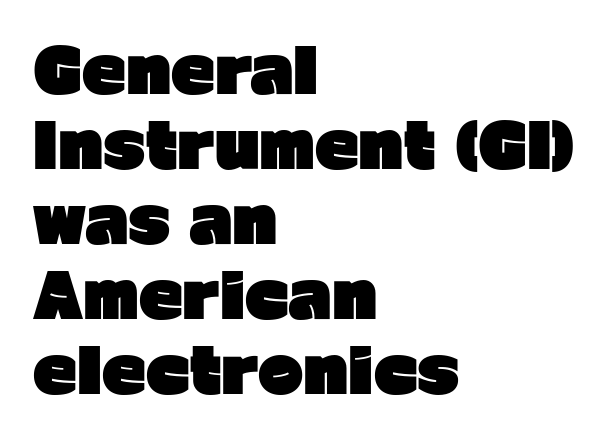
{"serif": "no", "italic": "no", "bold": "yes", "weight": "heavy", "width": "normal", "stroke_contrast": "low", "x_height": "medium", "monospaced": "no", "underline": "no", "align": "left", "line_spacing_ratio": 1.23, "letter_spacing": "normal", "letter_spacing_em": 0.0, "glyph_px": 61}
